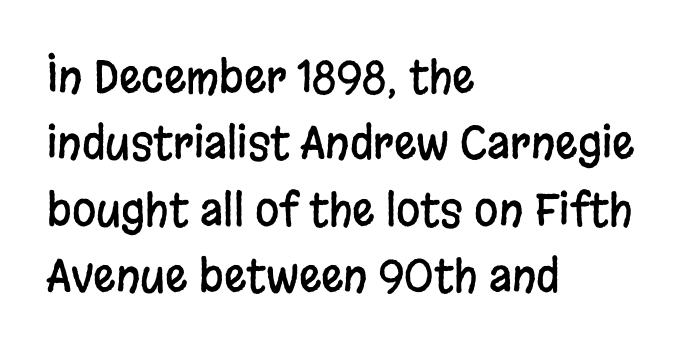
{"serif": "no", "italic": "no", "width": "condensed", "stroke_contrast": "low", "x_height": "large", "monospaced": "no", "underline": "no", "align": "left", "line_spacing": "normal", "line_spacing_ratio": 1.51, "letter_spacing": "normal", "letter_spacing_em": 0.0, "glyph_px": 44}
